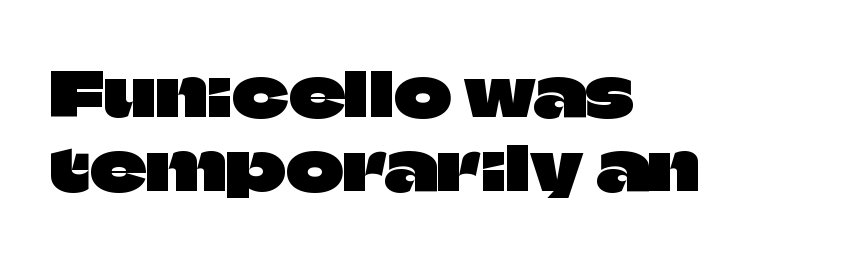
Rendered with straight, roman letterforms. If you drew a ruler down the left edge, every line would touch it. The passage shown has conventional tracking throughout. Spacing verdict: proportional, widths tailored to each character.
